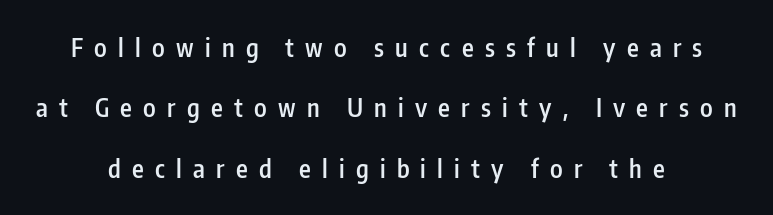
Q: Is the text bold? A: Semi-bold.
Q: Is the text italic (slanted)? A: No, it is upright.
Q: Is the text underlined? A: No.
Q: How is the paragraph aligned? A: Centered.
Q: Is the spacing between letters normal or unusually wide? A: Unusually wide.
Q: Is the spacing between lines tight, normal or loose? A: Loose.
